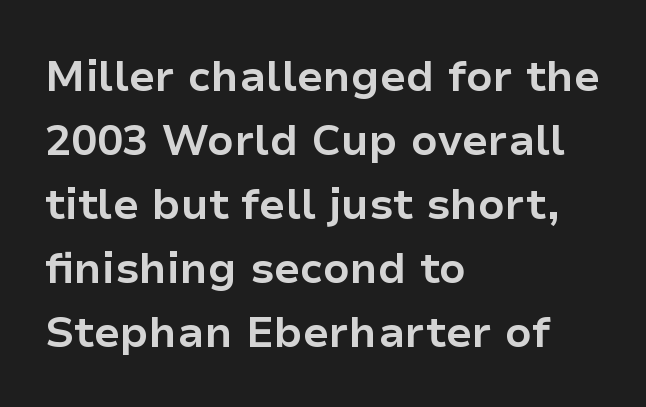
The image shows 43 px bold sans-serif type, upright; set left-aligned, normal line spacing (1.49x), normal letter spacing, not underlined; low stroke contrast and a medium x-height.
